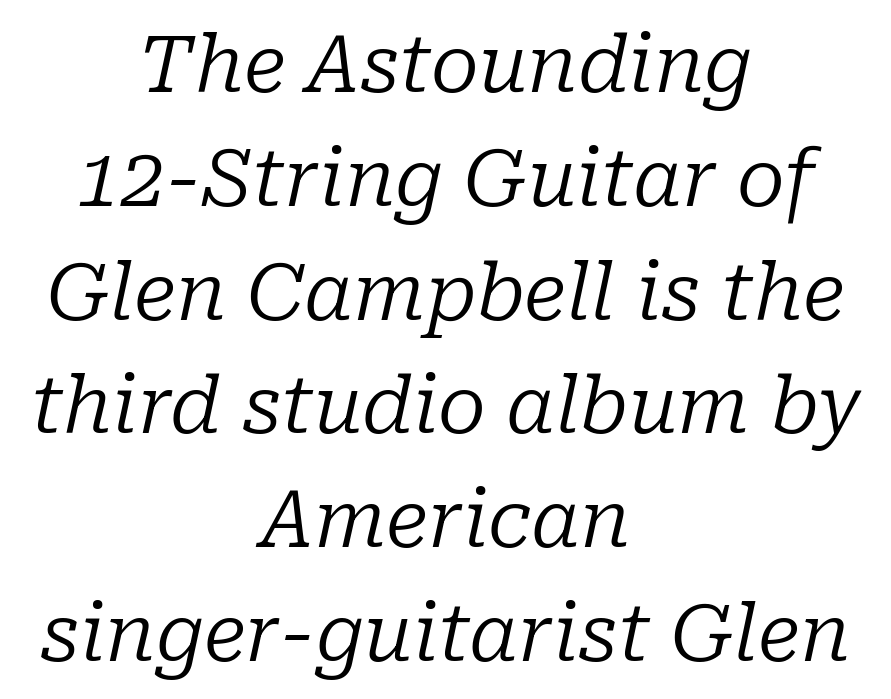
A typesetter would mark this as italic. Decoration check: the copy has no underline. Default kerning and tracking; the words read as compact shapes. Each letter's strokes conclude with small projecting serifs. Notice how descenders clear the ascenders below comfortably — that's standard leading.
